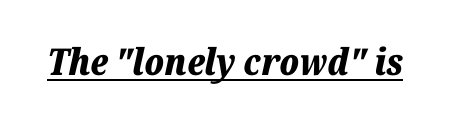
When letters slant like this, we call the style italic. These lines carry a lot of weight — the face is fully bold. Compared with undecorated copy, this sample adds a rule below the words. Letter spacing: default.
